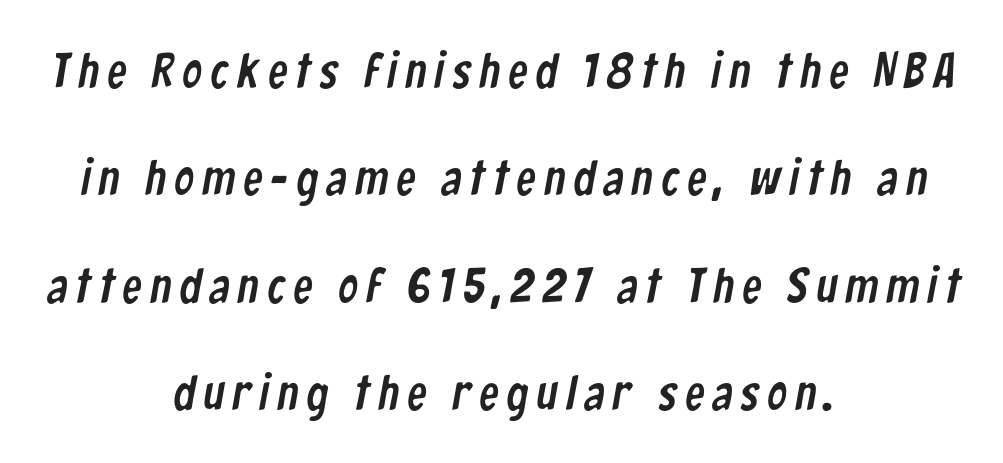
The letters advance in unequal steps, a hallmark of proportional type. Descenders are the only things crossing below the line. A typesetter would call this leading open, well beyond the default. Grotesque or geometric, the face here clearly has no serifs.
